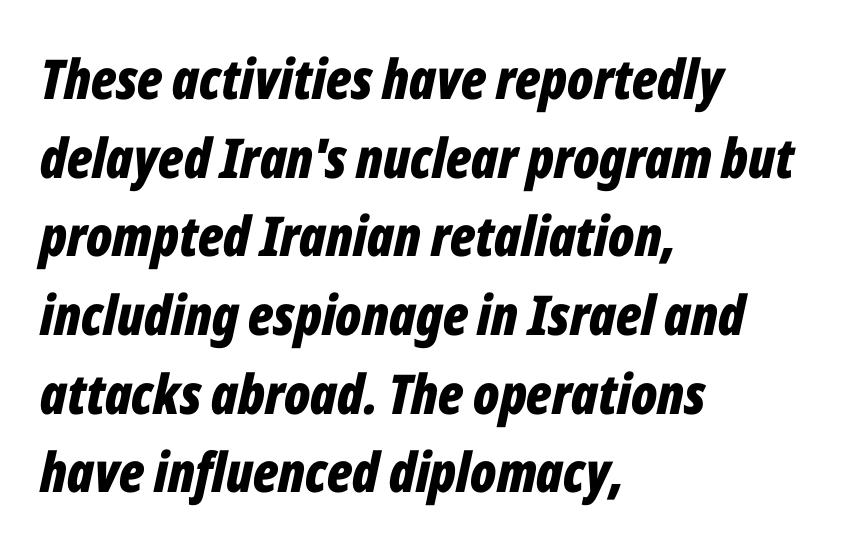
{"italic": "yes", "lean": "right", "slant_degrees": 12, "bold": "yes", "weight": "bold", "width": "condensed", "stroke_contrast": "low", "x_height": "medium", "monospaced": "no", "underline": "no", "align": "left", "line_spacing": "normal", "line_spacing_ratio": 1.43, "letter_spacing": "normal", "letter_spacing_em": 0.0, "glyph_px": 55}
